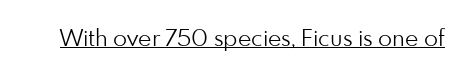
{"italic": "no", "bold": "no", "underline": "yes", "letter_spacing": "normal", "letter_spacing_em": 0.0, "glyph_px": 23}
